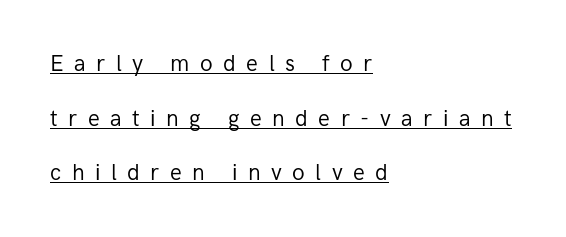
Q: Is the text bold? A: No.
Q: Is the text italic (slanted)? A: No, it is upright.
Q: Is the text underlined? A: Yes.
Q: How is the paragraph aligned? A: Left-aligned.
Q: Is the spacing between letters normal or unusually wide? A: Unusually wide.
Q: Is the spacing between lines tight, normal or loose? A: Loose.
